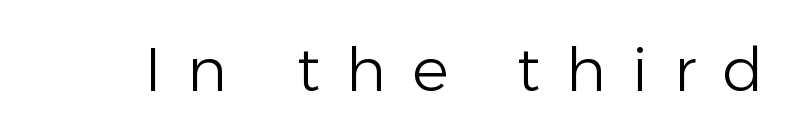
Q: Is the text bold? A: No.
Q: Is the text italic (slanted)? A: No, it is upright.
Q: Is the typeface a serif or a sans-serif typeface? A: Sans-serif.
Q: Is the text underlined? A: No.
Q: Is the spacing between letters normal or unusually wide? A: Unusually wide.
Q: Width (condensed, normal, or wide)? A: Normal.
Q: Stroke contrast? A: Low.
Q: x-height? A: Medium.
Q: Monospaced? A: No.
